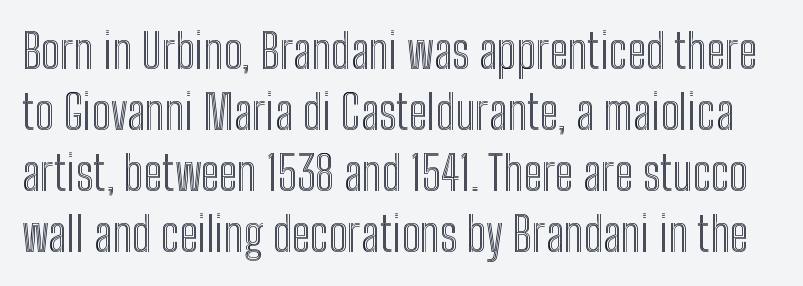
{"italic": "no", "width": "condensed", "x_height": "medium", "monospaced": "no", "underline": "no", "line_spacing": "normal", "line_spacing_ratio": 1.3, "letter_spacing": "normal", "letter_spacing_em": 0.0, "glyph_px": 47}
